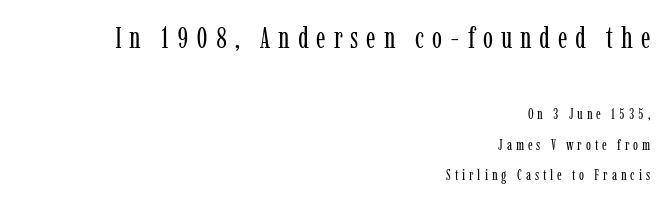
{"serif": "yes", "italic": "no", "bold": "no", "weight": "regular", "width": "condensed", "stroke_contrast": "low", "x_height": "medium", "monospaced": "no", "underline": "no", "align": "right", "line_spacing": "loose", "line_spacing_ratio": 2.04, "letter_spacing": "wide", "letter_spacing_em": 0.26, "larger_block": "first", "size_ratio": 2.0, "glyph_px": 30}
